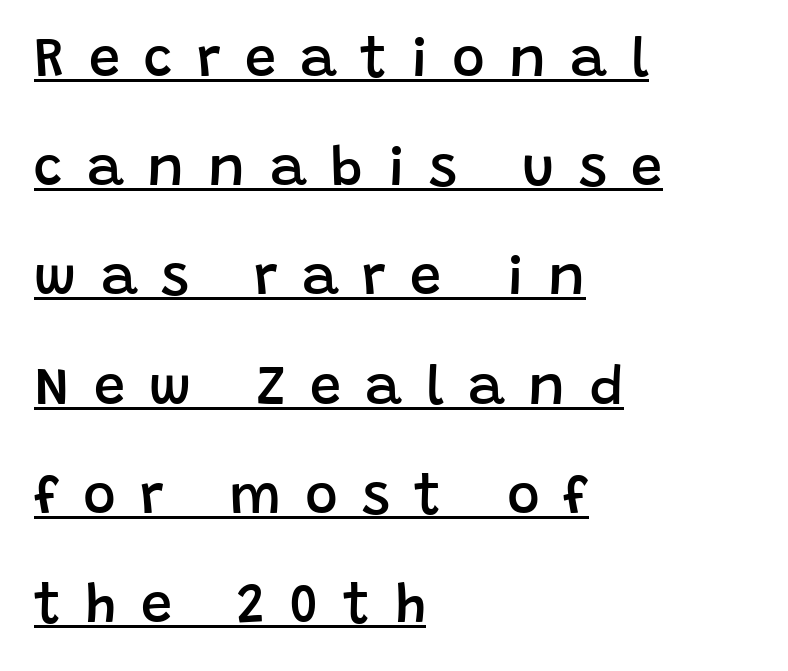
The image shows 56 px semibold sans-serif type, upright; set left-aligned, loose line spacing (1.95x), unusually wide letter spacing (+0.43 em), underlined; low stroke contrast and a large x-height.
